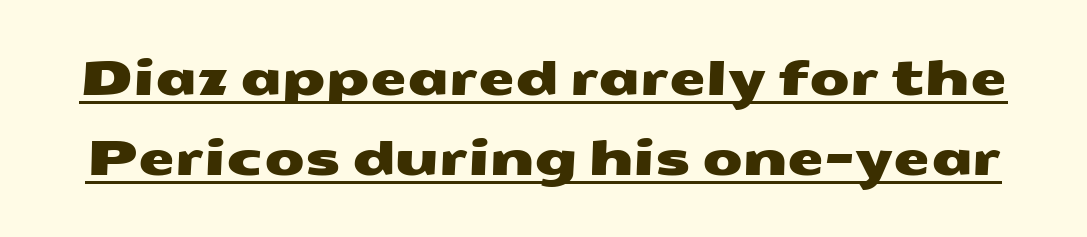
Does a line run under the words? Yes, clearly. Is the letter spacing exaggerated? No — it looks like the ordinary default. Stroke terminals: plain, sans-serif. Proportional: the letters do not fall into vertical columns.
